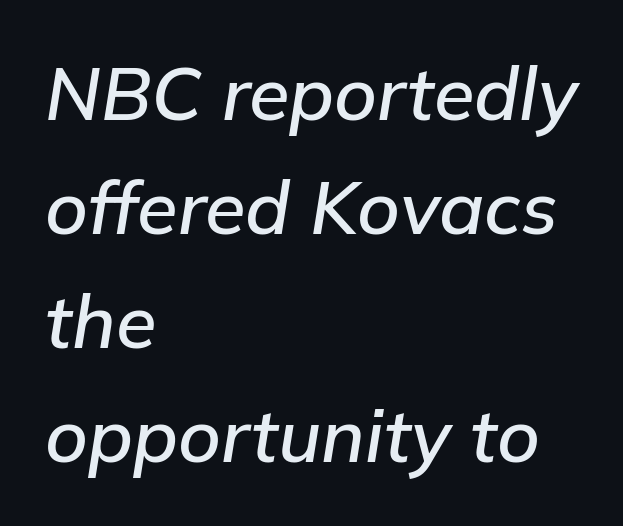
The image shows 74 px text type, italic (leaning right); set left-aligned, normal line spacing (1.54x), normal letter spacing, not underlined; low stroke contrast and a medium x-height.
